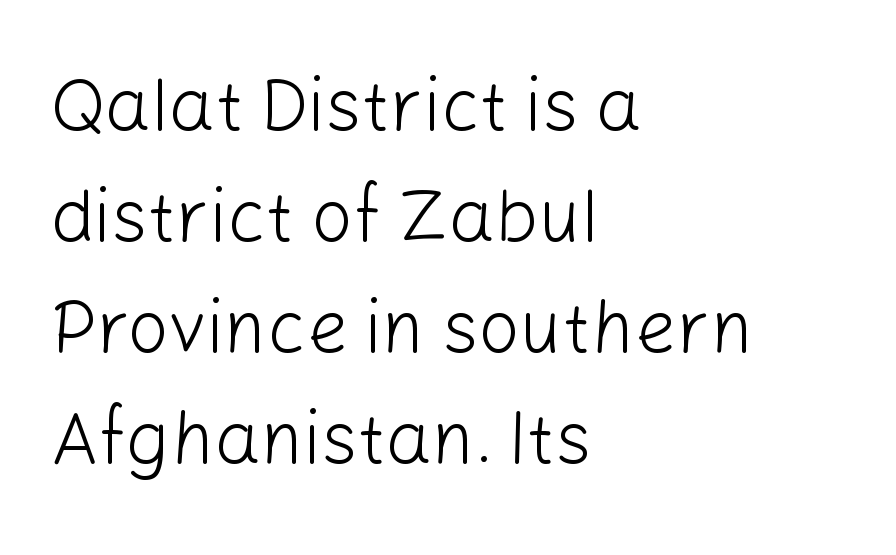
Baseline-to-baseline distance is the conventional proportion of letter height. Each stroke keeps to a modest, everyday thickness or less. Italic? Not at all — the glyphs are vertical. The letters advance in unequal steps, a hallmark of proportional type. A student would call this left alignment; a typographer would say flush left, rag right.
